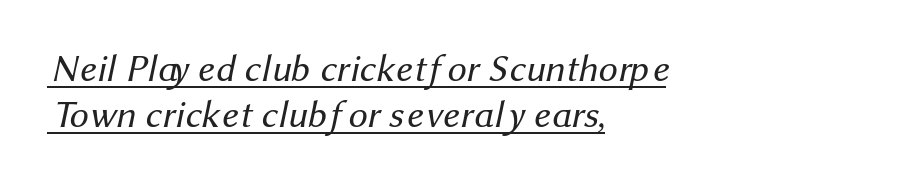
Spacing verdict: proportional, widths tailored to each character. This is underlined copy, the kind a proofreader might mark for attention. Each word holds together tightly as a unit, with standard inter-letter gaps. Weight: in the light-to-regular range. A typesetter would label this face a sans. Teacher's note: observe the even left margin — that is flush-left alignment.
